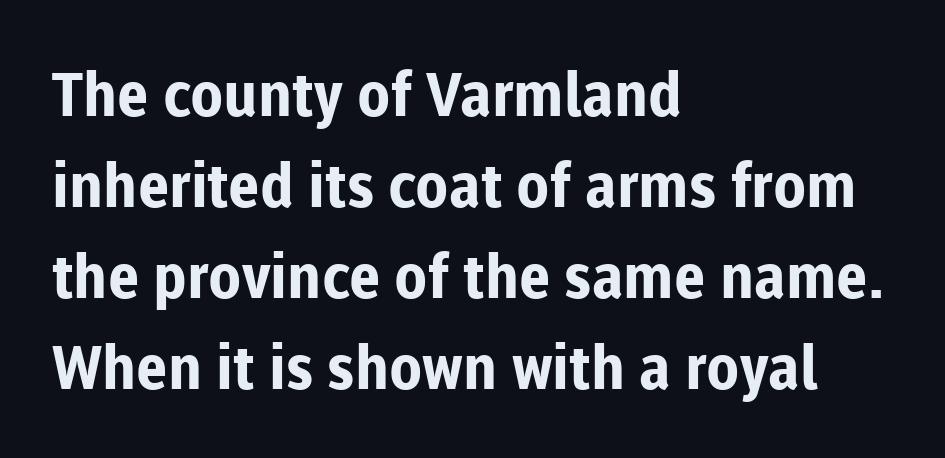
The image shows 61 px bold sans-serif type, upright; set left-aligned, normal line spacing (1.49x), normal letter spacing, not underlined; low stroke contrast and a medium x-height.
